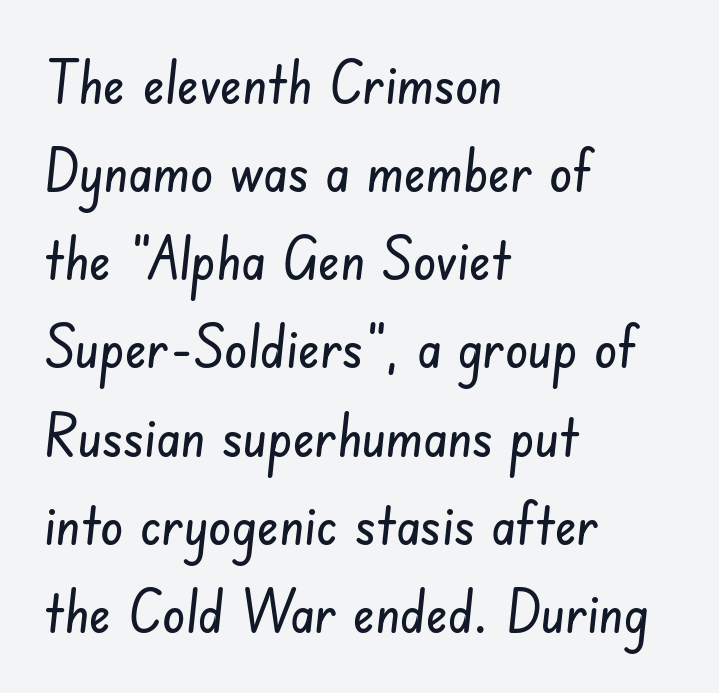
{"serif": "no", "width": "condensed", "stroke_contrast": "low", "x_height": "small", "monospaced": "no", "underline": "no", "align": "left", "line_spacing": "normal", "line_spacing_ratio": 1.52, "letter_spacing": "normal", "letter_spacing_em": 0.0, "glyph_px": 58}
